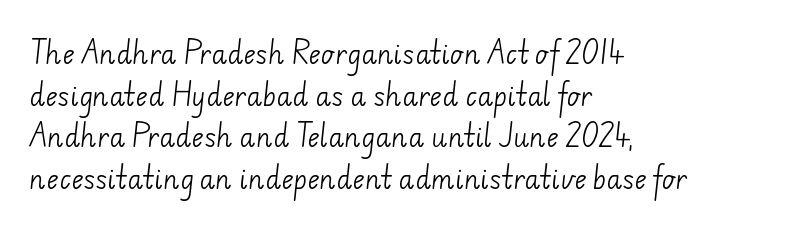
Q: Is the text bold? A: No.
Q: Is the text underlined? A: No.
Q: How is the paragraph aligned? A: Left-aligned.
Q: Is the spacing between letters normal or unusually wide? A: Normal.
Q: Is the spacing between lines tight, normal or loose? A: Normal.
